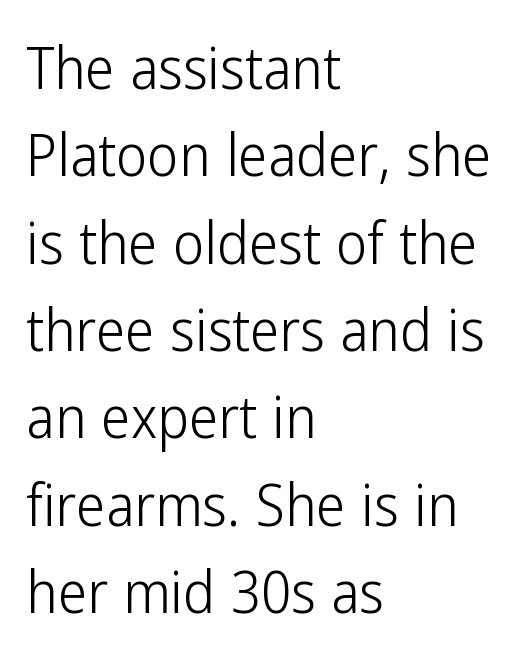
The image shows 59 px light, condensed sans-serif type, upright; set left-aligned, normal line spacing (1.48x), normal letter spacing, not underlined; low stroke contrast and a medium x-height.
